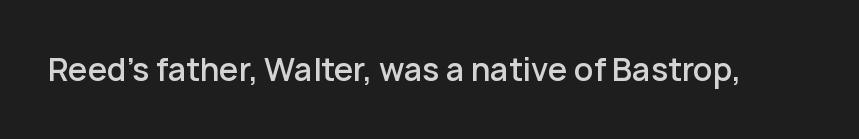
{"serif": "no", "italic": "no", "bold": "semi", "weight": "semibold", "width": "normal", "stroke_contrast": "low", "x_height": "medium", "monospaced": "no", "underline": "no", "letter_spacing": "normal", "letter_spacing_em": 0.0, "glyph_px": 31}
